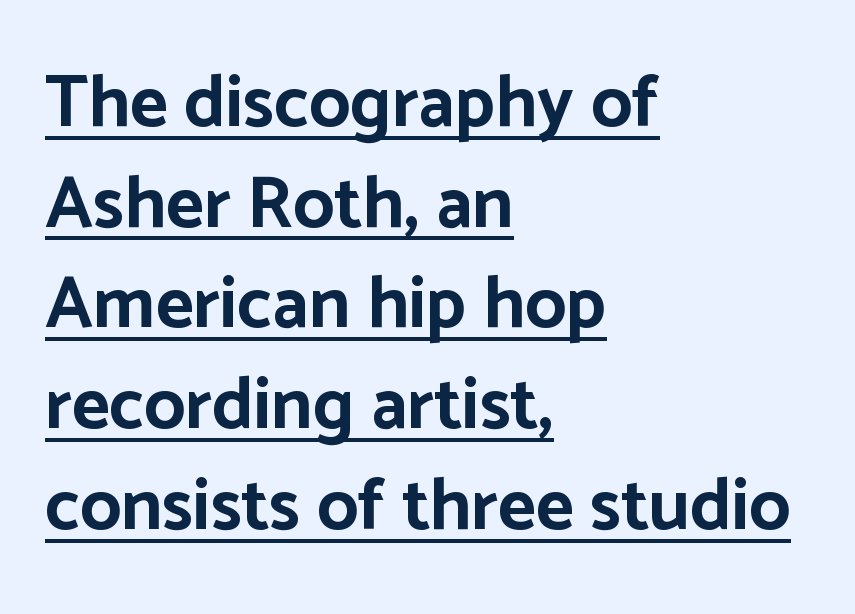
The image shows 73 px bold sans-serif type, upright; set left-aligned, normal line spacing (1.38x), normal letter spacing, underlined; low stroke contrast and a medium x-height.
